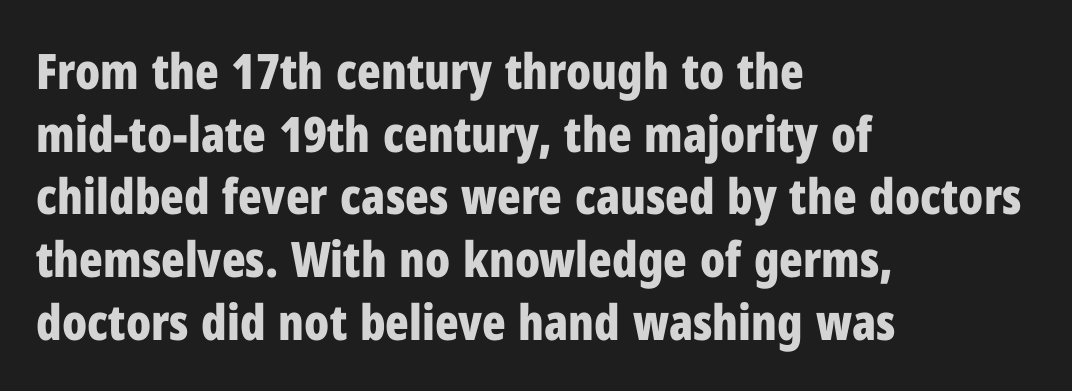
{"serif": "no", "italic": "no", "bold": "yes", "weight": "bold", "width": "condensed", "stroke_contrast": "low", "x_height": "medium", "monospaced": "no", "underline": "no", "align": "left", "line_spacing": "normal", "line_spacing_ratio": 1.28, "letter_spacing": "normal", "letter_spacing_em": 0.0, "glyph_px": 49}
